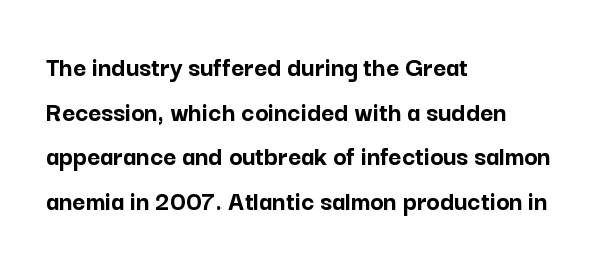
{"serif": "no", "italic": "no", "bold": "yes", "weight": "semibold", "width": "normal", "stroke_contrast": "low", "x_height": "medium", "monospaced": "no", "underline": "no", "align": "left", "line_spacing": "normal", "line_spacing_ratio": 1.59, "letter_spacing": "normal", "letter_spacing_em": 0.0, "glyph_px": 28}
